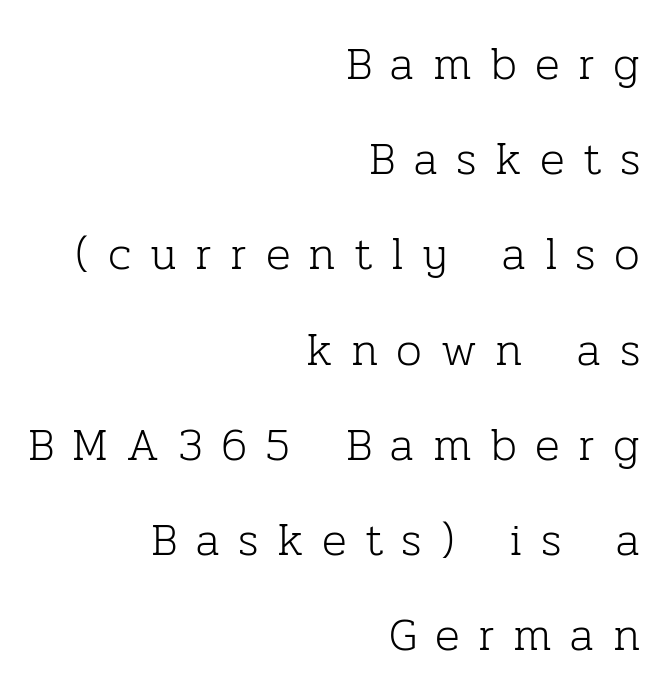
{"serif": "yes", "italic": "no", "bold": "no", "weight": "light", "width": "normal", "stroke_contrast": "low", "x_height": "medium", "monospaced": "no", "underline": "no", "align": "right", "line_spacing": "loose", "line_spacing_ratio": 2.07, "letter_spacing": "wide", "letter_spacing_em": 0.4, "glyph_px": 46}
